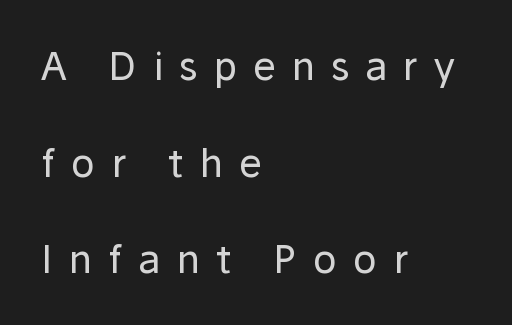
This sample has the flowing, uneven cadence of proportional lettering. Here the glyphs are tracked loosely, breaking word shapes into spaced letters. Interline gaps are noticeably wide in this sample. Stems here are at most as thick as an everyday book face.
